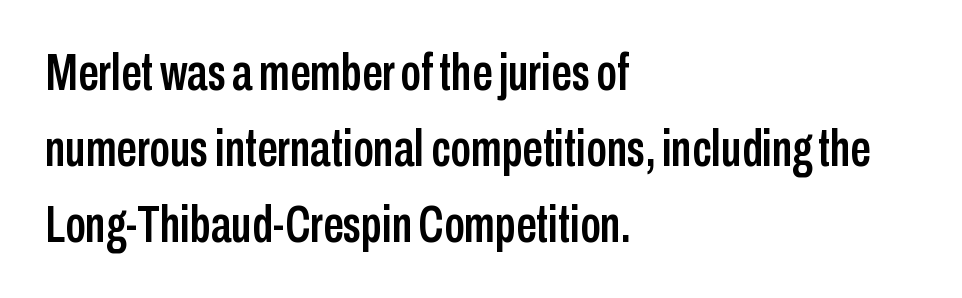
These lines keep a tight, regular rhythm from letter to letter. Are there feet on the stems? There aren't — it's a sans. Type without underlining. Every character sits straight up, as roman type does.
